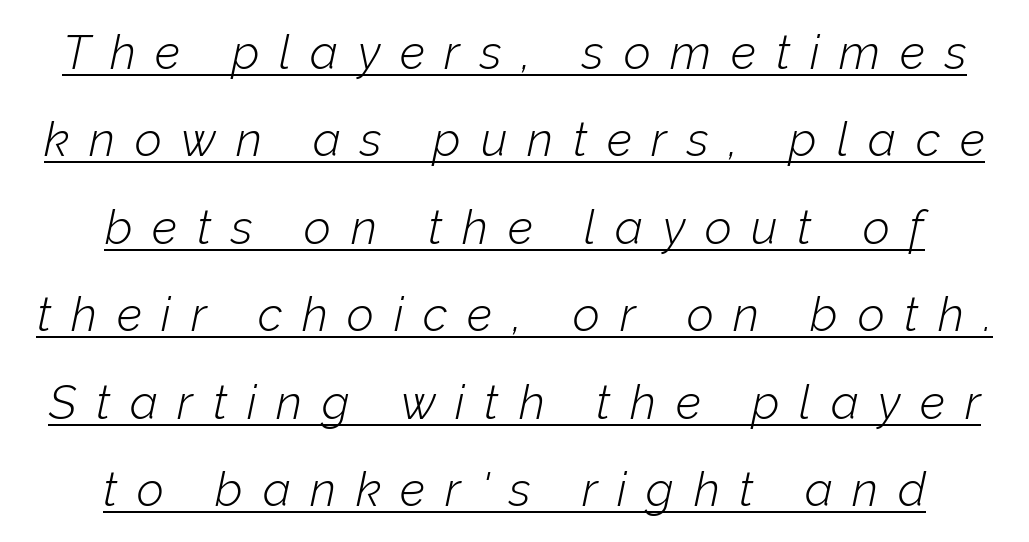
The image shows 47 px light type, italic (leaning right); set centered, line spacing 1.86x, unusually wide letter spacing (+0.42 em), underlined; low stroke contrast and a medium x-height.
